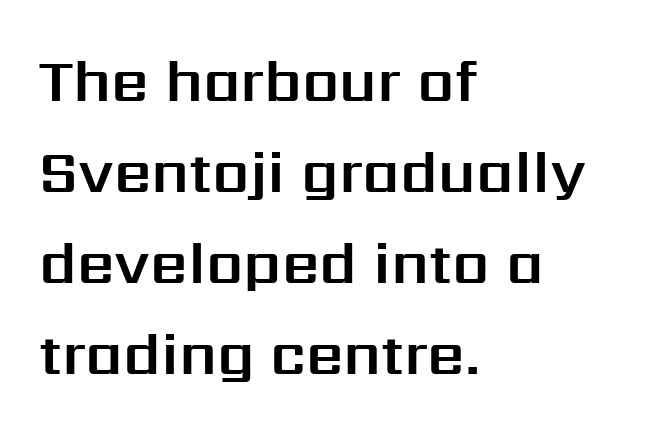
Q: Is the text italic (slanted)? A: No, it is upright.
Q: Is the typeface a serif or a sans-serif typeface? A: Sans-serif.
Q: Is the text underlined? A: No.
Q: How is the paragraph aligned? A: Left-aligned.
Q: Is the spacing between letters normal or unusually wide? A: Normal.
Q: Is the spacing between lines tight, normal or loose? A: Normal.
Q: Width (condensed, normal, or wide)? A: Normal.
Q: Stroke contrast? A: Medium.
Q: x-height? A: Medium.
Q: Monospaced? A: No.
